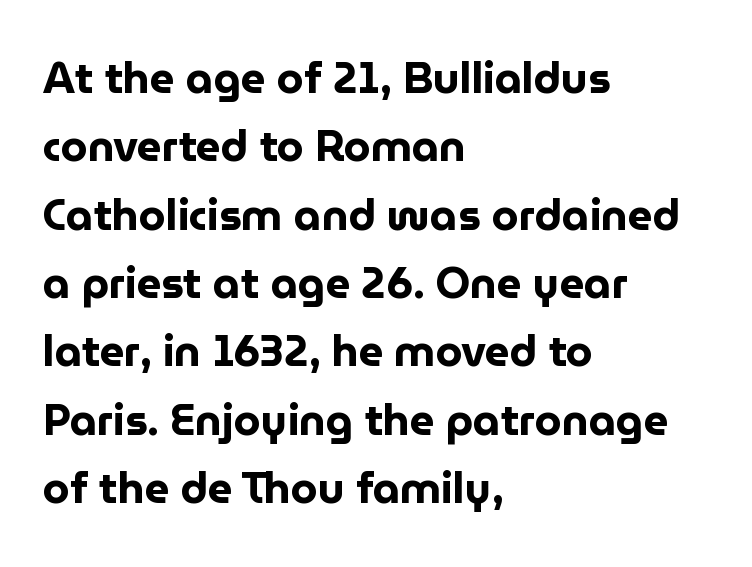
Stroke terminals: plain, sans-serif. This sample has the flowing, uneven cadence of proportional lettering. Which margin do the lines hug? The left one — the right edge is uneven. Tracking value appears to be zero — textbook default spacing.
